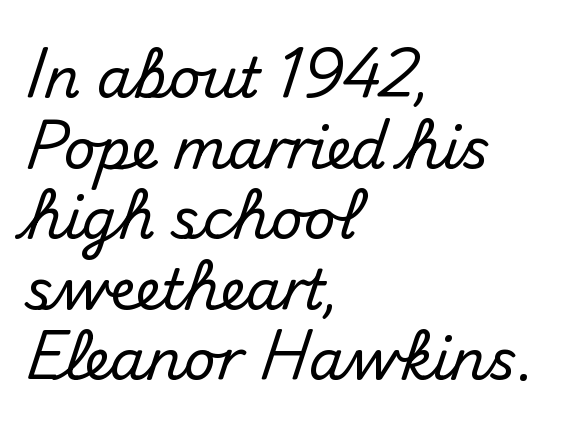
Q: Is the text italic (slanted)? A: Yes.
Q: Is the typeface a serif or a sans-serif typeface? A: Sans-serif.
Q: Is the text underlined? A: No.
Q: How is the paragraph aligned? A: Left-aligned.
Q: Is the spacing between letters normal or unusually wide? A: Normal.
Q: Is the spacing between lines tight, normal or loose? A: Normal.
Q: Width (condensed, normal, or wide)? A: Normal.
Q: Stroke contrast? A: Medium.
Q: x-height? A: Small.
Q: Monospaced? A: No.
